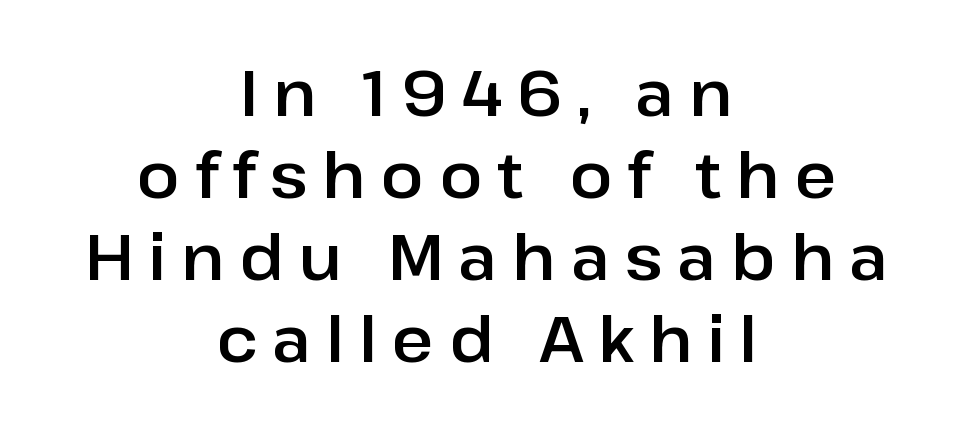
This sample is center-justified, so both line endings float freely. Notice how descenders clear the ascenders below comfortably — that's standard leading. You could only call the tracking loose — the letters float apart. Type without underlining.
